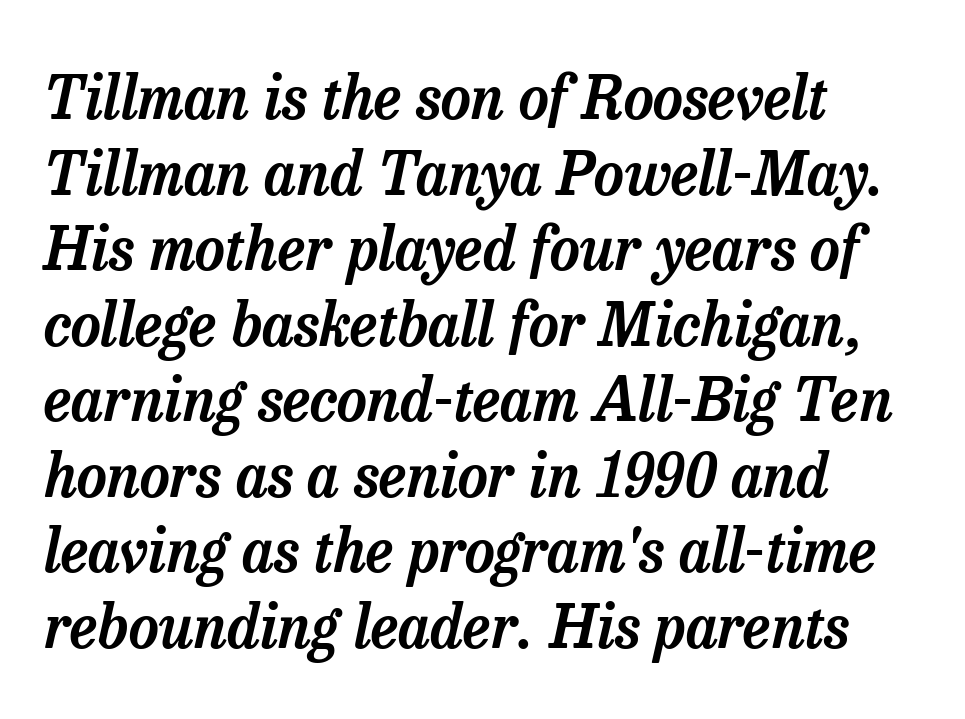
{"serif": "yes", "italic": "yes", "lean": "right", "slant_degrees": 13, "width": "normal", "stroke_contrast": "low", "x_height": "medium", "monospaced": "no", "underline": "no", "align": "left", "line_spacing": "normal", "line_spacing_ratio": 1.28, "letter_spacing": "normal", "letter_spacing_em": 0.0, "glyph_px": 59}
